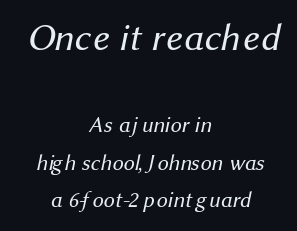
The letters advance in unequal steps, a hallmark of proportional type. Inter-character spacing is left at the font's built-in metrics. The glyphs in this specimen are sans serif. Lines of text with bare space underneath. Horizontally, the lines are justified to the midpoint only.
